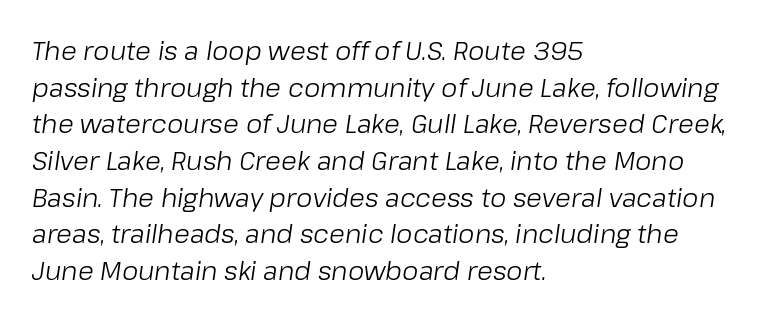
The image shows 26 px text type, italic (leaning right); set left-aligned, normal line spacing (1.41x), normal letter spacing, not underlined.
